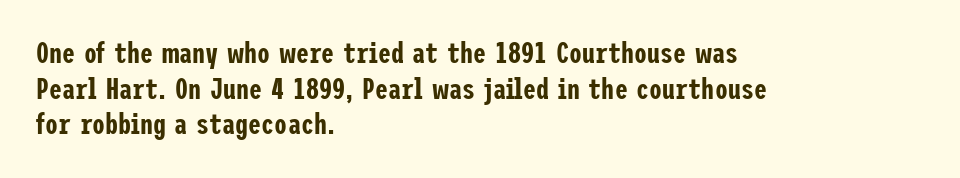
The font's upright variant was chosen for this text. Check under the words: just untouched page. A classic flush-left, rag-right setting is used for this passage. The horizontal fit of the characters is conventional and even. You can tell from the bare stems that sans-serif type was used.
